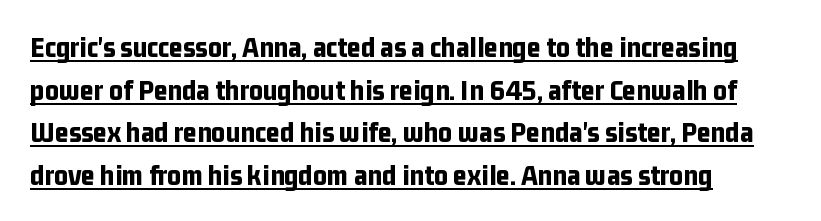
{"serif": "no", "italic": "no", "bold": "yes", "weight": "bold", "width": "condensed", "stroke_contrast": "low", "x_height": "medium", "monospaced": "no", "underline": "yes", "align": "left", "line_spacing": "normal", "line_spacing_ratio": 1.42, "letter_spacing": "normal", "letter_spacing_em": 0.0, "glyph_px": 30}
